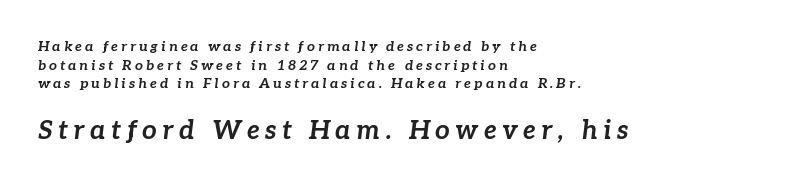
The image shows 26 px bold type, italic (leaning right); set left-aligned, normal line spacing (1.33x), unusually wide letter spacing (+0.21 em), not underlined; the second (bottom) block is 1.86x larger.
